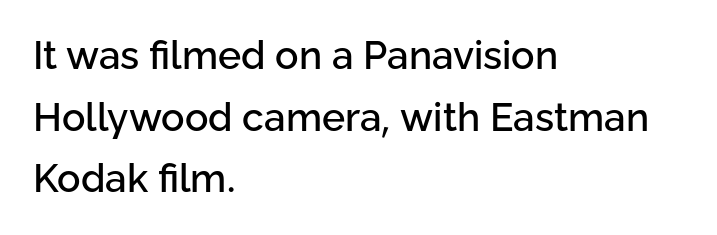
{"serif": "no", "italic": "no", "width": "normal", "stroke_contrast": "low", "x_height": "medium", "monospaced": "no", "underline": "no", "align": "left", "line_spacing": "normal", "line_spacing_ratio": 1.58, "letter_spacing": "normal", "letter_spacing_em": 0.0, "glyph_px": 39}
